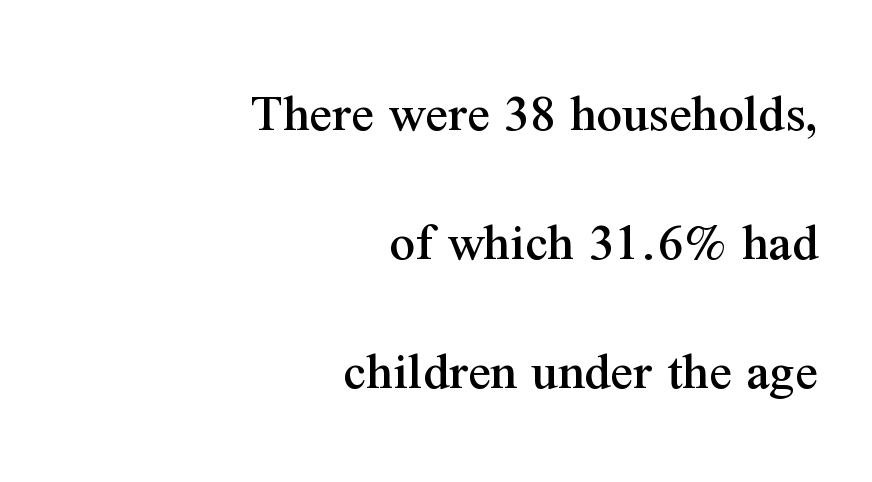
Q: Is the text italic (slanted)? A: No, it is upright.
Q: Is the typeface a serif or a sans-serif typeface? A: Serif.
Q: Is the text underlined? A: No.
Q: How is the paragraph aligned? A: Right-aligned.
Q: Is the spacing between letters normal or unusually wide? A: Normal.
Q: Is the spacing between lines tight, normal or loose? A: Loose.
Q: Width (condensed, normal, or wide)? A: Normal.
Q: Stroke contrast? A: Medium.
Q: x-height? A: Medium.
Q: Monospaced? A: No.
